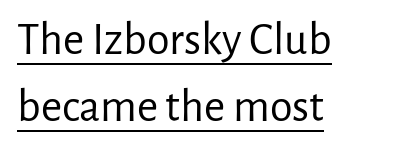
{"serif": "no", "italic": "no", "bold": "no", "weight": "regular", "width": "normal", "stroke_contrast": "low", "x_height": "medium", "monospaced": "no", "underline": "yes", "align": "left", "line_spacing": "normal", "line_spacing_ratio": 1.45, "letter_spacing": "normal", "letter_spacing_em": 0.0, "glyph_px": 46}
